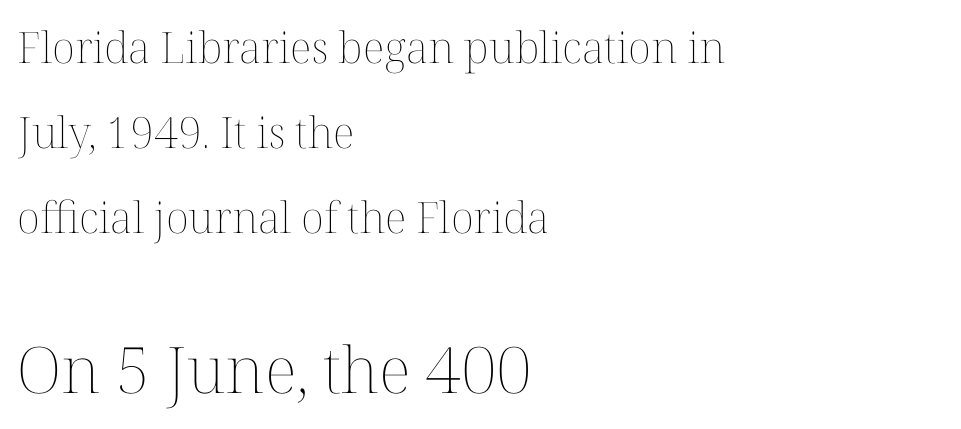
{"italic": "no", "bold": "no", "weight": "thin", "width": "normal", "stroke_contrast": "medium", "x_height": "medium", "monospaced": "no", "underline": "no", "align": "left", "line_spacing": "loose", "line_spacing_ratio": 1.98, "letter_spacing": "normal", "letter_spacing_em": 0.0, "larger_block": "second", "size_ratio": 1.49, "glyph_px": 64}
